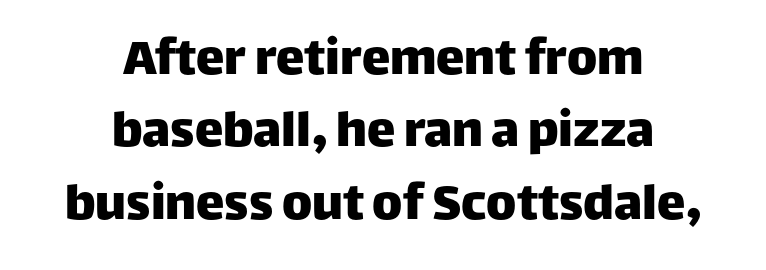
Q: Is the text italic (slanted)? A: No, it is upright.
Q: Is the typeface a serif or a sans-serif typeface? A: Sans-serif.
Q: Is the text underlined? A: No.
Q: How is the paragraph aligned? A: Centered.
Q: Is the spacing between letters normal or unusually wide? A: Normal.
Q: Is the spacing between lines tight, normal or loose? A: Normal.
Q: Width (condensed, normal, or wide)? A: Normal.
Q: Stroke contrast? A: Low.
Q: x-height? A: Large.
Q: Monospaced? A: No.
